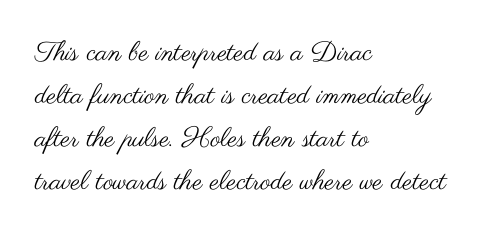
{"bold": "no", "underline": "no", "align": "left", "line_spacing": "normal", "line_spacing_ratio": 1.59, "letter_spacing": "normal", "letter_spacing_em": 0.0, "glyph_px": 27}
